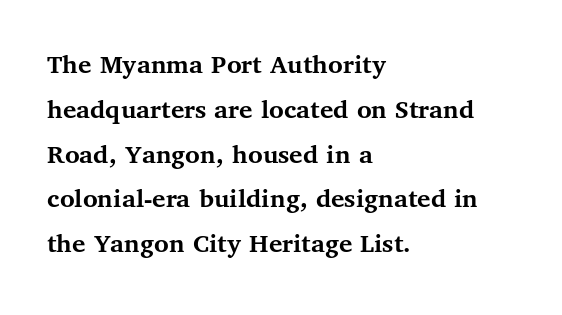
Q: Is the text bold? A: Yes.
Q: Is the text italic (slanted)? A: No, it is upright.
Q: Is the typeface a serif or a sans-serif typeface? A: Serif.
Q: Is the text underlined? A: No.
Q: How is the paragraph aligned? A: Left-aligned.
Q: Is the spacing between letters normal or unusually wide? A: Normal.
Q: Is the spacing between lines tight, normal or loose? A: Normal.
Q: Width (condensed, normal, or wide)? A: Normal.
Q: Stroke contrast? A: Medium.
Q: x-height? A: Medium.
Q: Monospaced? A: No.
